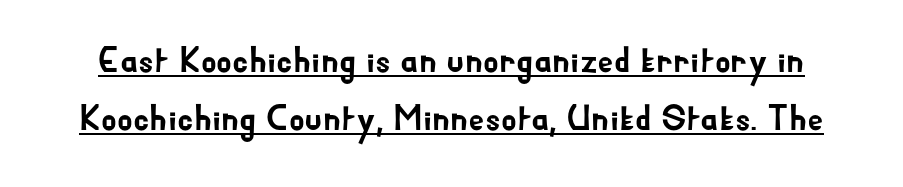
The glyphs are accompanied by a horizontal stroke just below them. The rendering uses a moderate line-height, typical for paragraphs. This sample uses plain, unmodified letter spacing. The rendering shows plain stroke endings on the letterforms — a sans-serif design. Is this a fixed-width face? No — the glyphs have proportional, varying widths.
